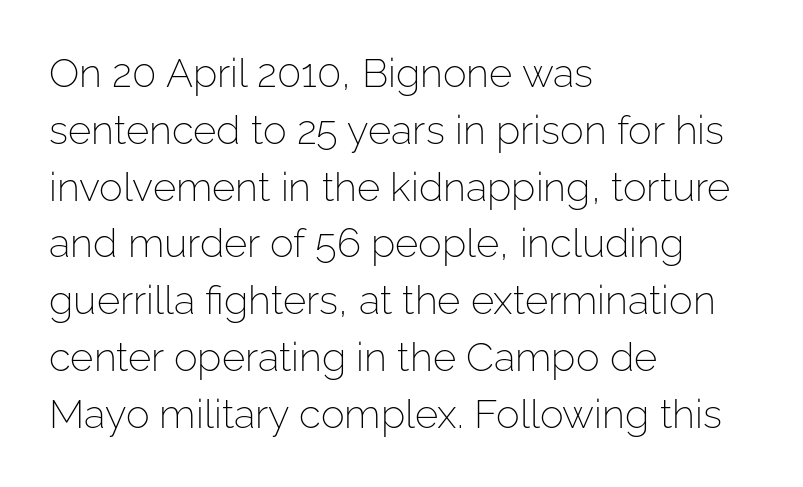
Q: Is the text bold? A: No.
Q: Is the text italic (slanted)? A: No, it is upright.
Q: Is the typeface a serif or a sans-serif typeface? A: Sans-serif.
Q: Is the text underlined? A: No.
Q: How is the paragraph aligned? A: Left-aligned.
Q: Is the spacing between letters normal or unusually wide? A: Normal.
Q: Is the spacing between lines tight, normal or loose? A: Normal.
Q: Width (condensed, normal, or wide)? A: Normal.
Q: Stroke contrast? A: Low.
Q: x-height? A: Medium.
Q: Monospaced? A: No.
